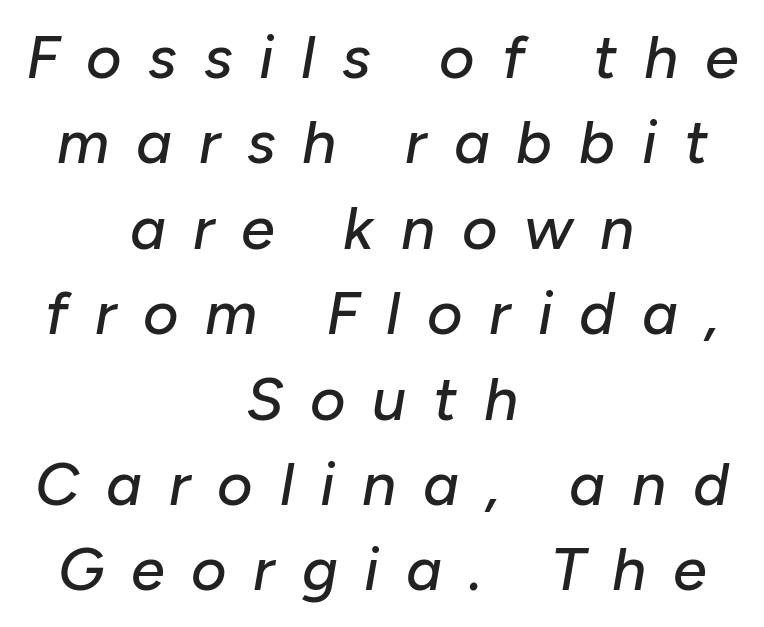
The setting favours the middle, as headings and verse often do. Yep, that's italic — everything's leaning. The block of text has a typical density, with ordinary space between rows. Loose tracking; the words dissolve into strings of separated letters.
